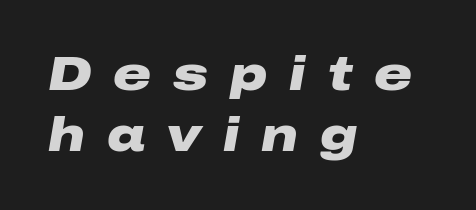
{"italic": "yes", "lean": "right", "slant_degrees": 10, "bold": "yes", "weight": "heavy", "width": "wide", "stroke_contrast": "low", "x_height": "medium", "monospaced": "no", "underline": "no", "align": "left", "line_spacing": "normal", "line_spacing_ratio": 1.3, "letter_spacing": "wide", "letter_spacing_em": 0.46, "glyph_px": 47}
